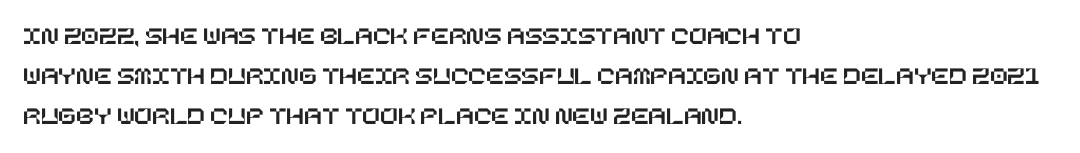
The image shows 26 px text type, upright; set left-aligned, normal line spacing (1.53x), normal letter spacing, not underlined.
